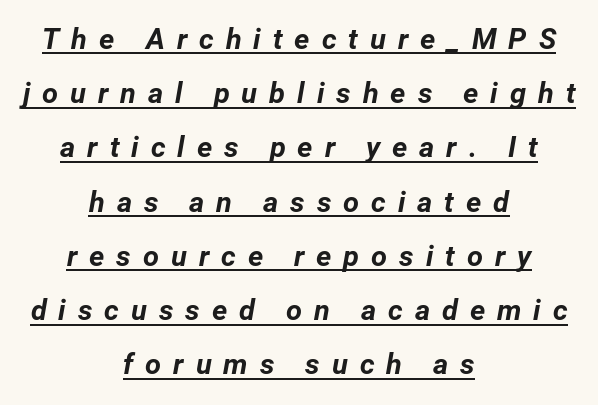
Q: Is the text bold? A: Yes.
Q: Is the text italic (slanted)? A: Yes, it leans right by about 12 degrees.
Q: Is the text underlined? A: Yes.
Q: How is the paragraph aligned? A: Centered.
Q: Is the spacing between letters normal or unusually wide? A: Unusually wide.
Q: Width (condensed, normal, or wide)? A: Normal.
Q: Stroke contrast? A: Low.
Q: x-height? A: Medium.
Q: Monospaced? A: No.
